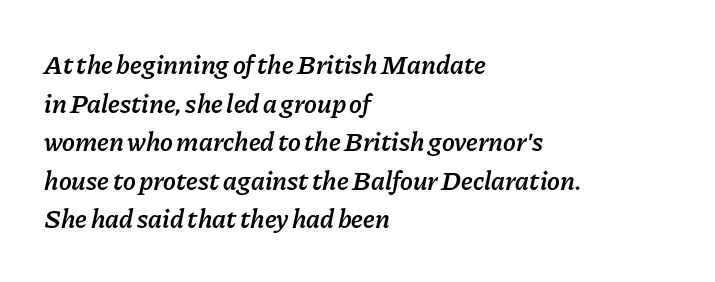
The rows are spaced the way most documents space them. An italicized treatment has been applied to the whole sample. Just letters on the line, the space beneath them empty. The setting favours the left margin, as ordinary paragraphs usually do. The type is set solid horizontally, with unmodified tracking. The typesetting leans somewhat heavy: a semibold.
